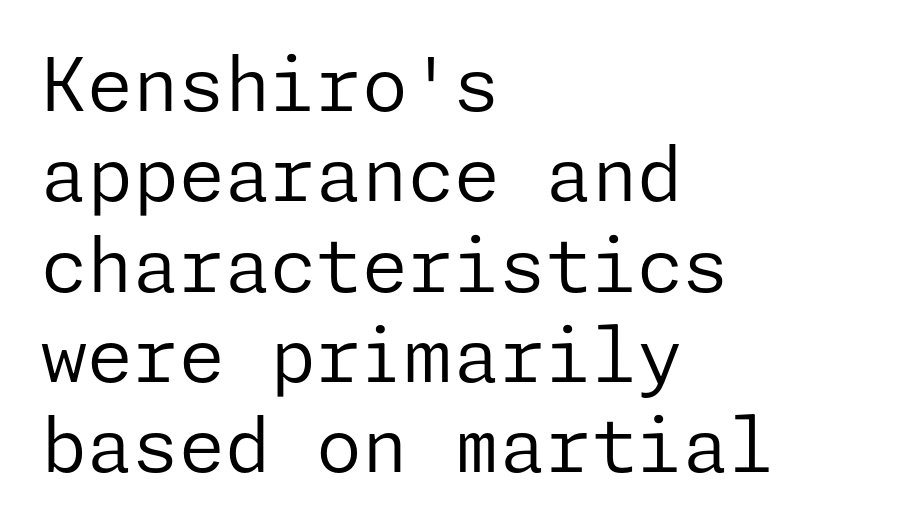
Q: Is the text bold? A: No.
Q: Is the text italic (slanted)? A: No, it is upright.
Q: Is the typeface a serif or a sans-serif typeface? A: Sans-serif.
Q: Is the text underlined? A: No.
Q: How is the paragraph aligned? A: Left-aligned.
Q: Is the spacing between letters normal or unusually wide? A: Normal.
Q: Width (condensed, normal, or wide)? A: Normal.
Q: Stroke contrast? A: Low.
Q: x-height? A: Medium.
